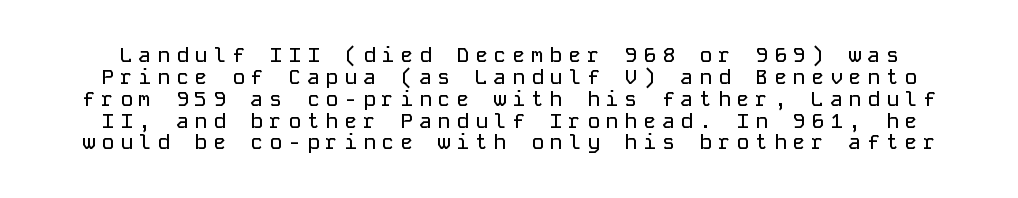
{"italic": "no", "underline": "no", "line_spacing": "tight", "line_spacing_ratio": 1.04, "letter_spacing": "wide", "letter_spacing_em": 0.29, "glyph_px": 21}
